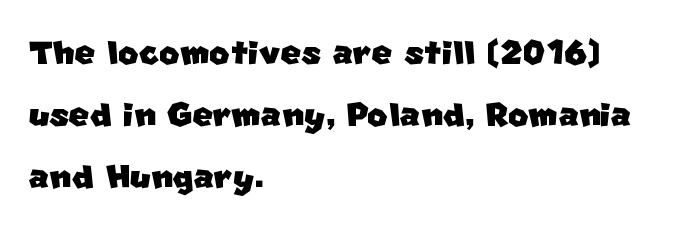
The image shows 44 px sans-serif type; set left-aligned, normal line spacing (1.41x), normal letter spacing, not underlined; low stroke contrast and a large x-height.
